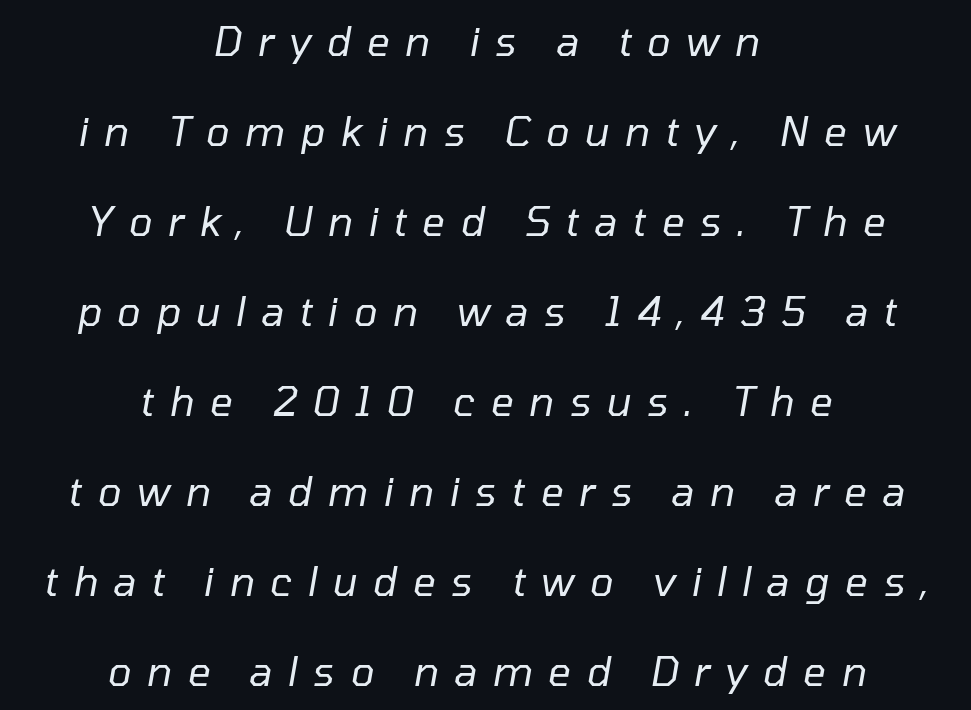
{"italic": "yes", "lean": "right", "slant_degrees": 10, "bold": "no", "weight": "regular", "width": "normal", "stroke_contrast": "low", "x_height": "medium", "monospaced": "no", "underline": "no", "align": "center", "line_spacing": "loose", "line_spacing_ratio": 2.25, "letter_spacing": "wide", "letter_spacing_em": 0.38, "glyph_px": 40}
